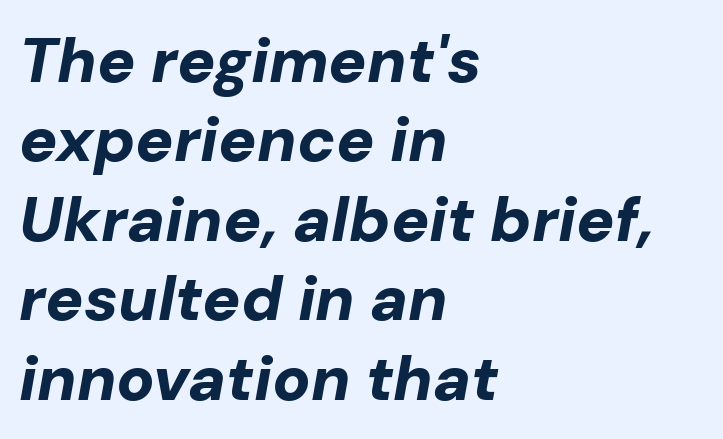
Q: Is the text bold? A: Yes.
Q: Is the text italic (slanted)? A: Yes, it leans right by about 10 degrees.
Q: Is the text underlined? A: No.
Q: How is the paragraph aligned? A: Left-aligned.
Q: Is the spacing between letters normal or unusually wide? A: Normal.
Q: Is the spacing between lines tight, normal or loose? A: Normal.
Q: Width (condensed, normal, or wide)? A: Normal.
Q: Stroke contrast? A: Low.
Q: x-height? A: Medium.
Q: Monospaced? A: No.
